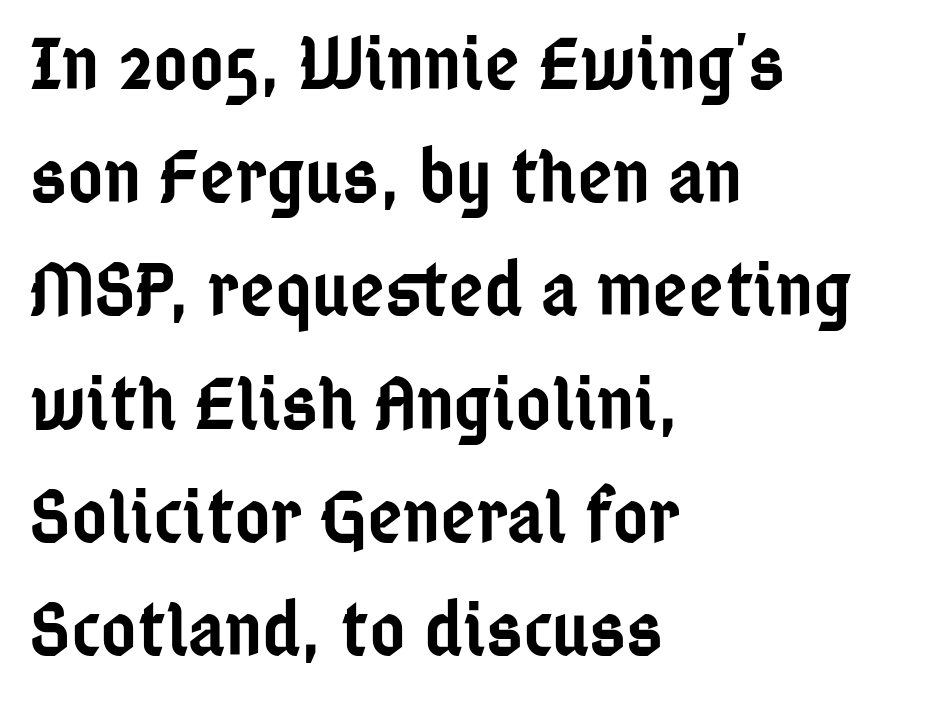
The image shows 77 px semibold, condensed sans-serif type, upright; set left-aligned, normal line spacing (1.47x), normal letter spacing, not underlined; low stroke contrast and a medium x-height.
